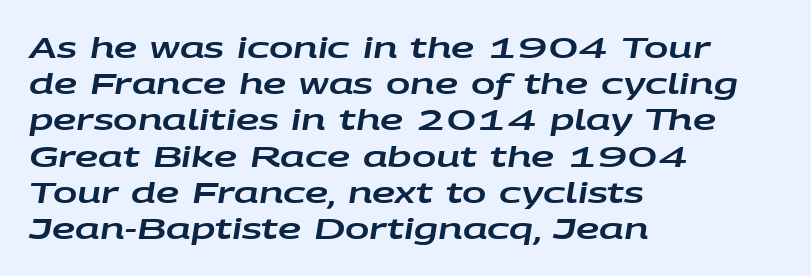
Q: Is the text italic (slanted)? A: Yes, it leans right by about 9 degrees.
Q: Is the text underlined? A: No.
Q: How is the paragraph aligned? A: Left-aligned.
Q: Is the spacing between letters normal or unusually wide? A: Normal.
Q: Is the spacing between lines tight, normal or loose? A: Normal.
Q: Width (condensed, normal, or wide)? A: Wide.
Q: Stroke contrast? A: Low.
Q: x-height? A: Large.
Q: Monospaced? A: No.
